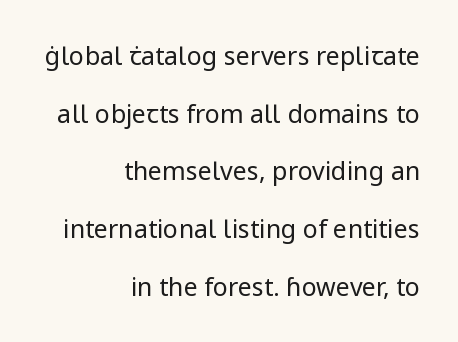
The image shows 25 px text type, upright; set right-aligned, loose line spacing (2.31x), normal letter spacing, not underlined.
